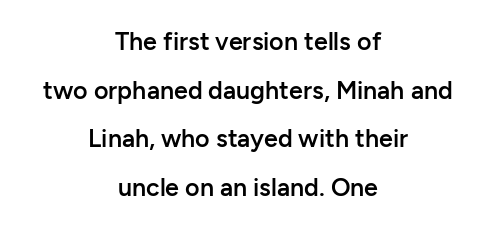
Teacher's note: observe the equal gaps on both sides — that is centered alignment. Style check: upright. The horizontal fit of the characters is conventional and even. Interline gaps are noticeably wide in this sample.
